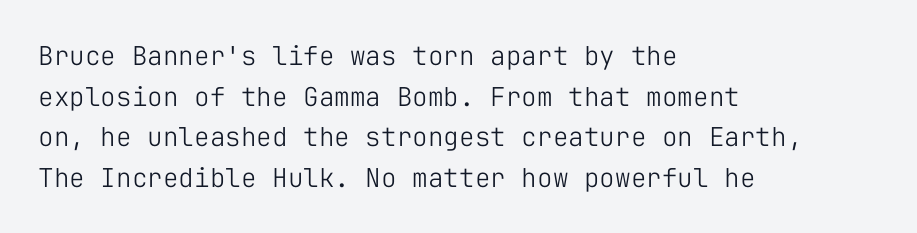
The image shows 26 px text type, upright; set left-aligned, normal line spacing (1.56x), normal letter spacing, not underlined.
